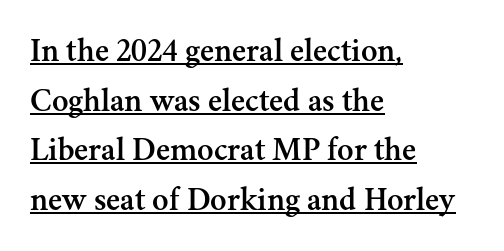
{"serif": "yes", "italic": "no", "width": "normal", "stroke_contrast": "medium", "x_height": "small", "monospaced": "no", "underline": "yes", "align": "left", "line_spacing": "normal", "line_spacing_ratio": 1.46, "letter_spacing": "normal", "letter_spacing_em": 0.0, "glyph_px": 34}
